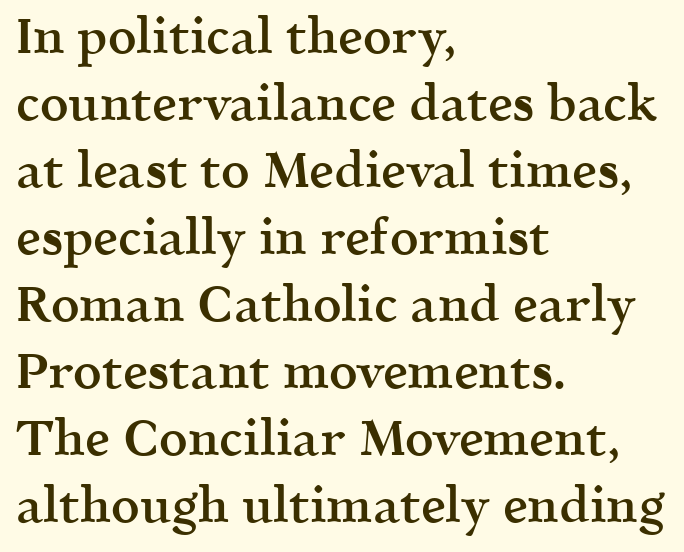
Students, note that the glyphs here touch the page at normal intervals. The type family on display is of the serif kind. Vertical strokes here are truly vertical. The font is running at a semibold setting, under full bold. Summary of vertical rhythm: regular, with standard interline spacing.
